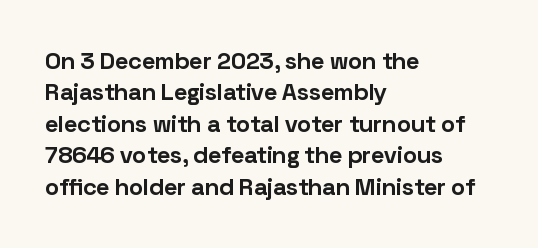
{"italic": "no", "bold": "yes", "underline": "no", "align": "left", "line_spacing": "normal", "line_spacing_ratio": 1.31, "letter_spacing": "normal", "letter_spacing_em": 0.0, "glyph_px": 24}
